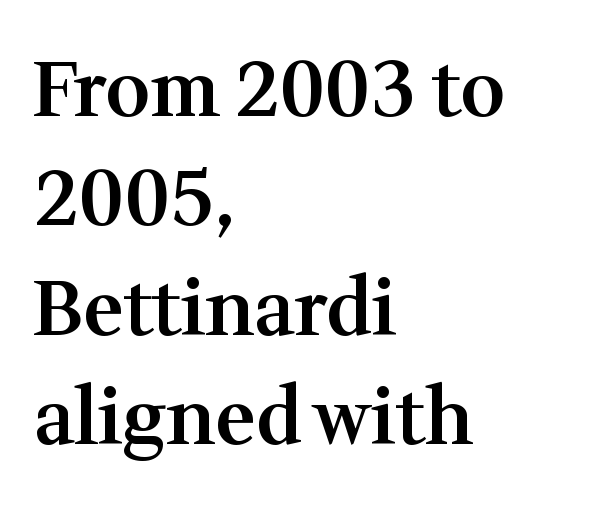
{"serif": "yes", "italic": "no", "bold": "semi", "weight": "semibold", "width": "normal", "stroke_contrast": "medium", "x_height": "medium", "monospaced": "no", "underline": "no", "align": "left", "line_spacing": "normal", "line_spacing_ratio": 1.42, "letter_spacing": "normal", "letter_spacing_em": 0.0, "glyph_px": 77}
